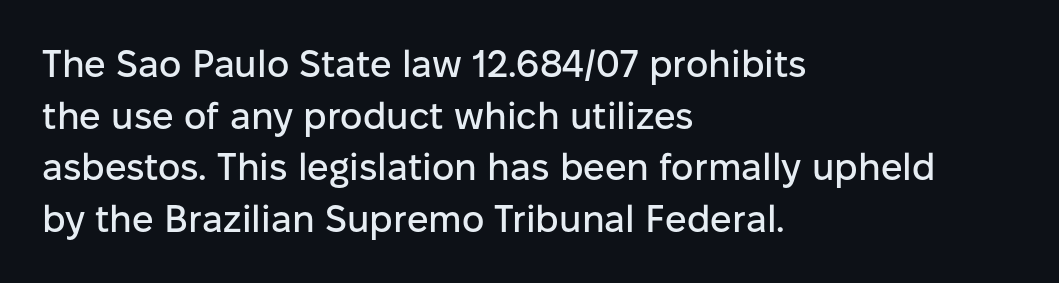
{"serif": "no", "italic": "no", "width": "normal", "stroke_contrast": "low", "x_height": "medium", "monospaced": "no", "underline": "no", "align": "left", "line_spacing": "normal", "line_spacing_ratio": 1.36, "letter_spacing": "normal", "letter_spacing_em": 0.0, "glyph_px": 38}
